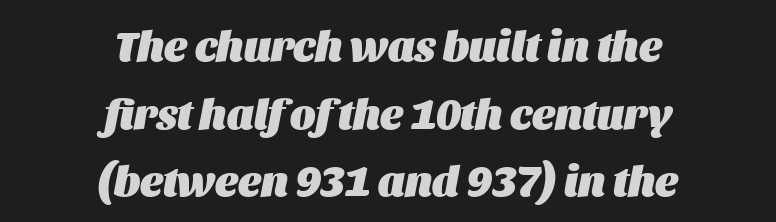
Q: Is the text bold? A: Yes.
Q: Is the text italic (slanted)? A: Yes, it leans right by about 11 degrees.
Q: Is the text underlined? A: No.
Q: How is the paragraph aligned? A: Centered.
Q: Is the spacing between letters normal or unusually wide? A: Normal.
Q: Is the spacing between lines tight, normal or loose? A: Normal.
Q: Width (condensed, normal, or wide)? A: Normal.
Q: Stroke contrast? A: Medium.
Q: x-height? A: Large.
Q: Monospaced? A: No.
